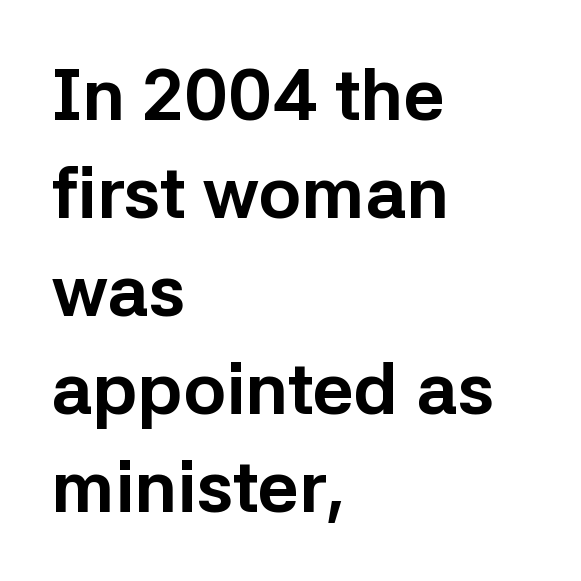
Q: Is the text bold? A: Yes.
Q: Is the text italic (slanted)? A: No, it is upright.
Q: Is the typeface a serif or a sans-serif typeface? A: Sans-serif.
Q: Is the text underlined? A: No.
Q: How is the paragraph aligned? A: Left-aligned.
Q: Is the spacing between letters normal or unusually wide? A: Normal.
Q: Is the spacing between lines tight, normal or loose? A: Normal.
Q: Width (condensed, normal, or wide)? A: Normal.
Q: Stroke contrast? A: Low.
Q: x-height? A: Medium.
Q: Monospaced? A: No.
